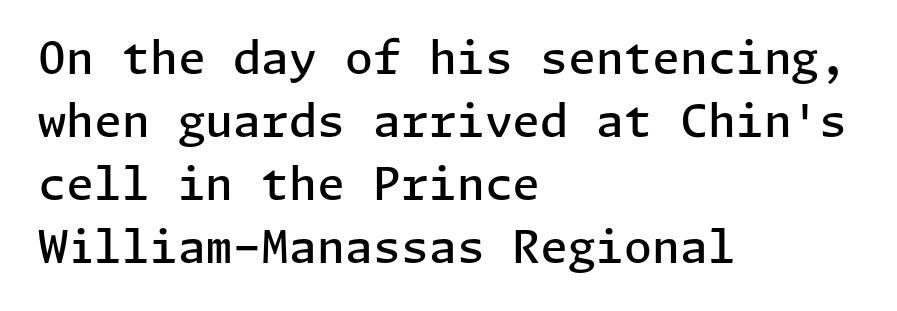
{"serif": "no", "italic": "no", "bold": "semi", "weight": "semibold", "width": "normal", "stroke_contrast": "low", "x_height": "medium", "underline": "no", "align": "left", "line_spacing": "normal", "line_spacing_ratio": 1.4, "letter_spacing": "normal", "letter_spacing_em": 0.0, "glyph_px": 45}
